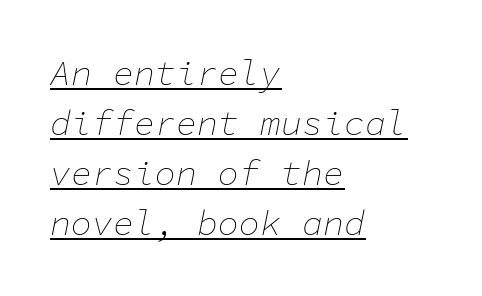
Q: Is the text bold? A: No.
Q: Is the text italic (slanted)? A: Yes, it leans right by about 11 degrees.
Q: Is the text underlined? A: Yes.
Q: How is the paragraph aligned? A: Left-aligned.
Q: Is the spacing between letters normal or unusually wide? A: Normal.
Q: Is the spacing between lines tight, normal or loose? A: Normal.
Q: Width (condensed, normal, or wide)? A: Normal.
Q: Stroke contrast? A: Low.
Q: x-height? A: Medium.
Q: Monospaced? A: Yes.
